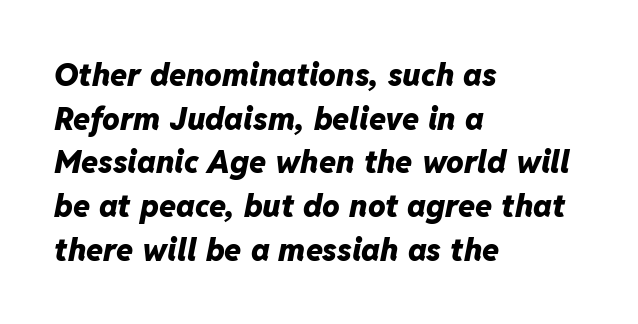
The image shows 31 px heavy type, italic (leaning right); set left-aligned, normal line spacing (1.41x), normal letter spacing, not underlined; low stroke contrast and a medium x-height.
